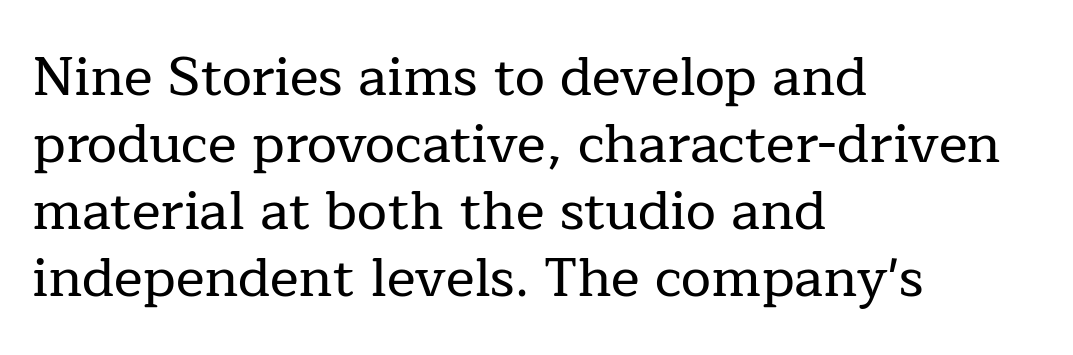
No extra tracking has been applied to these lines. Is this a fixed-width face? No — the glyphs have proportional, varying widths. Visually the block forms a straight wall on the left and a jagged coastline on the right. The type family on display is of the serif kind.
